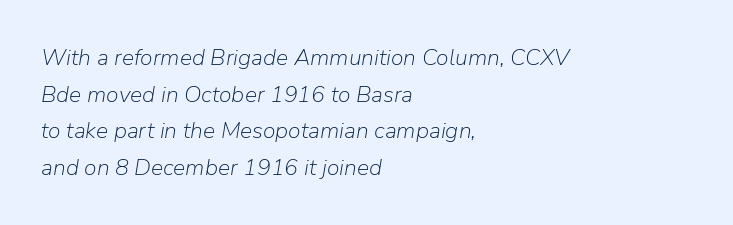
{"italic": "yes", "lean": "right", "slant_degrees": 9, "bold": "no", "underline": "no", "align": "left", "line_spacing": "normal", "line_spacing_ratio": 1.59, "letter_spacing": "normal", "letter_spacing_em": 0.0, "glyph_px": 23}
